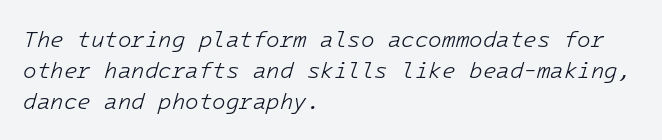
The image shows 22 px text type, italic (leaning right); set left-aligned, normal line spacing (1.41x), normal letter spacing, not underlined.
